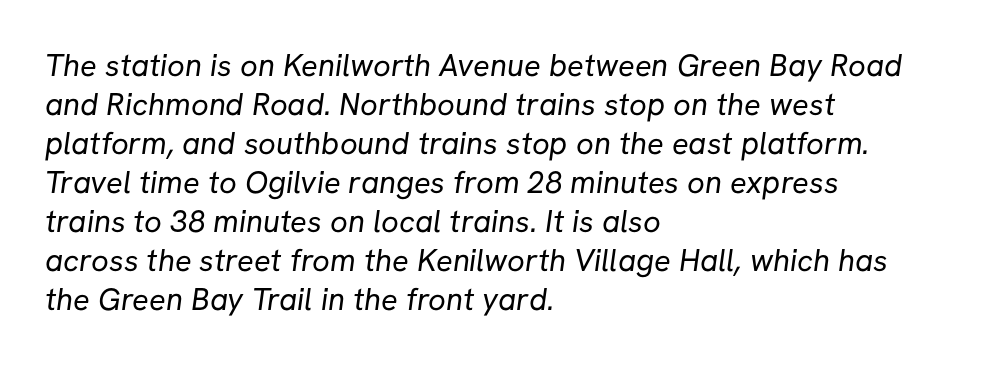
This rendering features lettering with no underline. The rendering anchors every line to the left-hand side. Classification — sans serif. Leading: standard. Look at the tracking — it's just the regular setting, nothing added.
